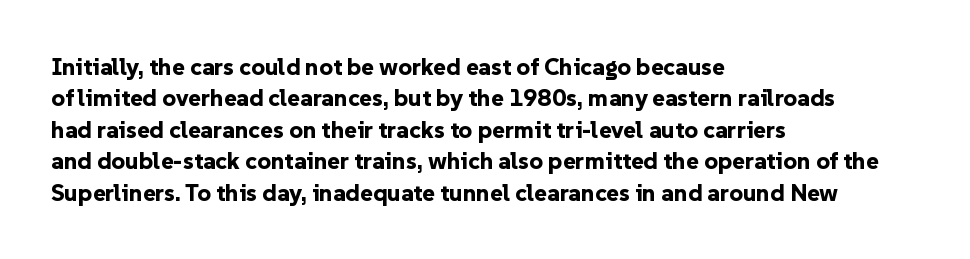
Caption: standard tracking, unaltered. In CSS terms this would be text-align: left. Unlike italic type, these characters show no tilt at all. A dark, heavy texture on the line: the type is bold.
